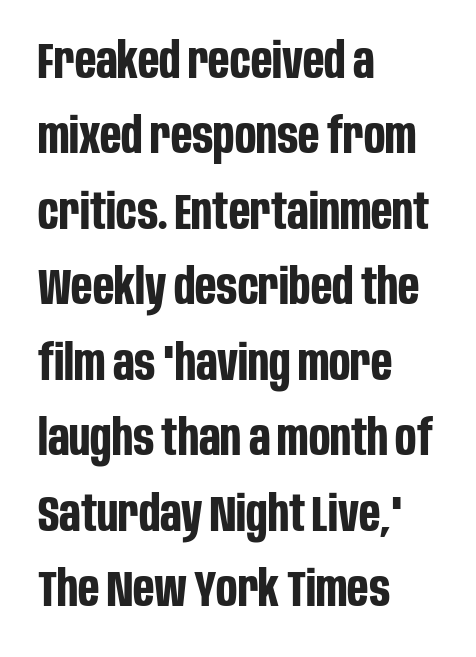
The image shows 50 px bold, condensed sans-serif type, upright; set left-aligned, normal line spacing (1.51x), normal letter spacing, not underlined; low stroke contrast and a large x-height.
